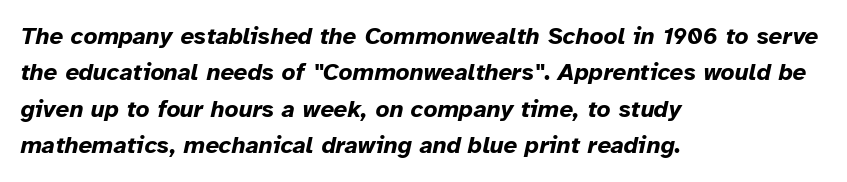
{"italic": "yes", "lean": "right", "slant_degrees": 12, "bold": "yes", "underline": "no", "align": "left", "line_spacing": "normal", "line_spacing_ratio": 1.52, "letter_spacing": "normal", "letter_spacing_em": 0.0, "glyph_px": 24}
